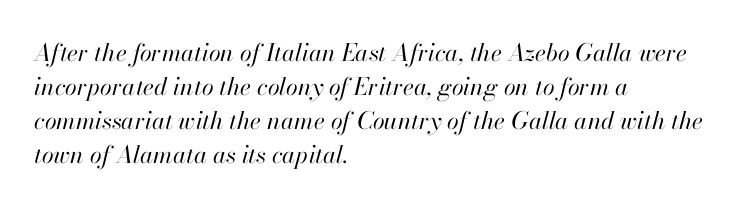
Q: Is the text bold? A: No.
Q: Is the text italic (slanted)? A: Yes, it leans right by about 13 degrees.
Q: Is the text underlined? A: No.
Q: How is the paragraph aligned? A: Left-aligned.
Q: Is the spacing between letters normal or unusually wide? A: Normal.
Q: Is the spacing between lines tight, normal or loose? A: Normal.
